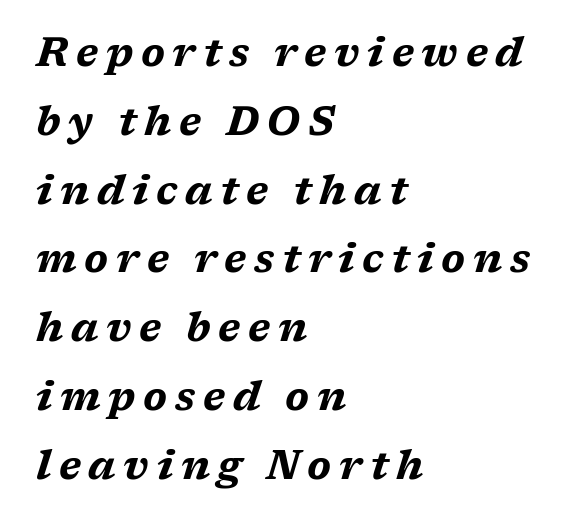
{"italic": "yes", "lean": "right", "slant_degrees": 17, "bold": "yes", "weight": "bold", "width": "wide", "stroke_contrast": "medium", "x_height": "medium", "monospaced": "no", "underline": "no", "align": "left", "line_spacing_ratio": 1.72, "glyph_px": 40}
